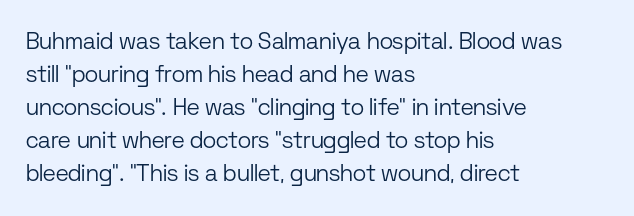
Q: Is the text bold? A: No.
Q: Is the text italic (slanted)? A: No, it is upright.
Q: Is the text underlined? A: No.
Q: How is the paragraph aligned? A: Left-aligned.
Q: Is the spacing between letters normal or unusually wide? A: Normal.
Q: Is the spacing between lines tight, normal or loose? A: Normal.
